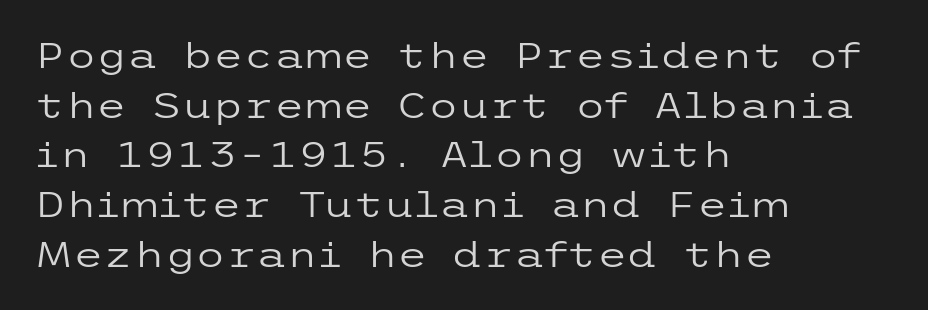
The image shows 35 px regular-weight, wide sans-serif type, upright; set left-aligned, normal line spacing (1.42x), normal letter spacing, not underlined; low stroke contrast and a medium x-height.
